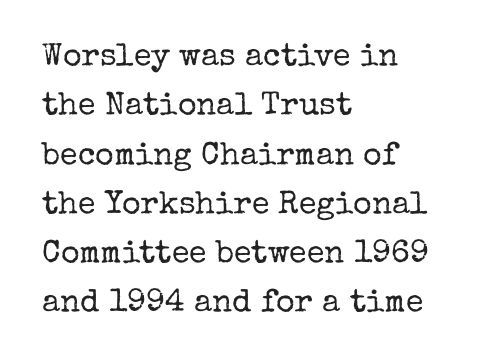
Q: Is the text bold? A: No.
Q: Is the text italic (slanted)? A: No, it is upright.
Q: Is the typeface a serif or a sans-serif typeface? A: Serif.
Q: Is the text underlined? A: No.
Q: How is the paragraph aligned? A: Left-aligned.
Q: Is the spacing between letters normal or unusually wide? A: Normal.
Q: Is the spacing between lines tight, normal or loose? A: Normal.
Q: Width (condensed, normal, or wide)? A: Normal.
Q: Stroke contrast? A: Low.
Q: x-height? A: Medium.
Q: Monospaced? A: No.
